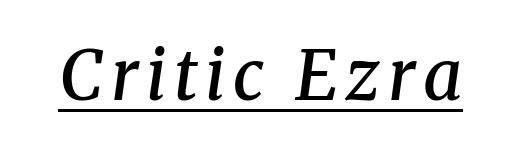
Emphasis by weight is partial: semibold. When letters slant like this, we call the style italic. The face used here is proportionally spaced, like ordinary book or web type. Descenders here cross a horizontal rule under the line. This sample uses a serif face.
